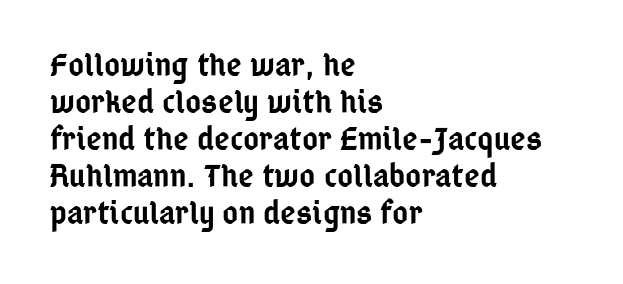
Posture: straight, roman, zero tilt. A fair bit of extra ink — the face is semibold, not bold. Do the characters align in a grid? No, the font is proportional. Check under the words: just untouched page. I'd call this a sans setting — the letters go barefoot.
